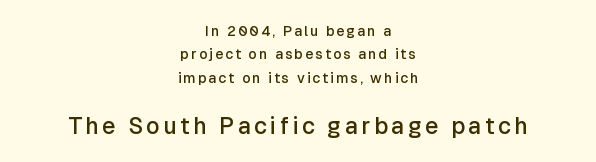
Designer's note — italics off, roman on. Does the copy run flush right? No — it is centered line by line. Nobody drew a line under any word here. Regarding leading, the lines here are spaced in the standard way. These lines carry some extra weight — a demibold, not a full bold. Block two is the big one; block one sits smaller above it.
